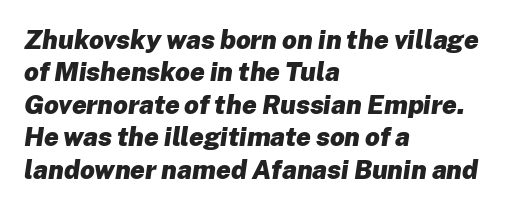
Q: Is the text bold? A: Yes.
Q: Is the text italic (slanted)? A: Yes, it leans right by about 8 degrees.
Q: Is the text underlined? A: No.
Q: How is the paragraph aligned? A: Left-aligned.
Q: Is the spacing between letters normal or unusually wide? A: Normal.
Q: Is the spacing between lines tight, normal or loose? A: Normal.
